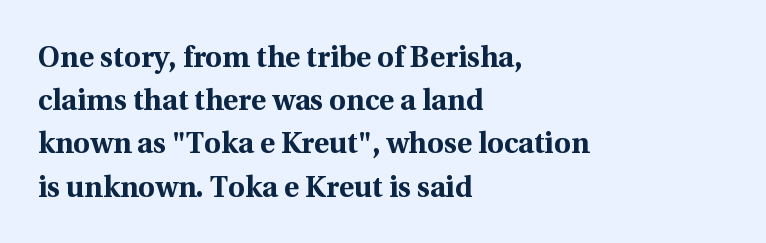
The image shows 29 px bold serif type, upright; set left-aligned, normal line spacing (1.49x), normal letter spacing, not underlined; a medium x-height.
